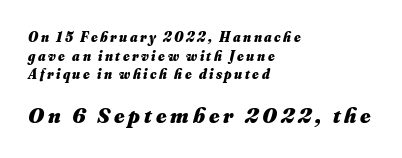
Q: Is the text bold? A: Yes.
Q: Is the text italic (slanted)? A: Yes, it leans right by about 16 degrees.
Q: Is the text underlined? A: No.
Q: How is the paragraph aligned? A: Left-aligned.
Q: Is the spacing between lines tight, normal or loose? A: Normal.
Q: Which block of text is set in a larger size, the first (top) or the second (bottom)? A: The second (bottom) one.
